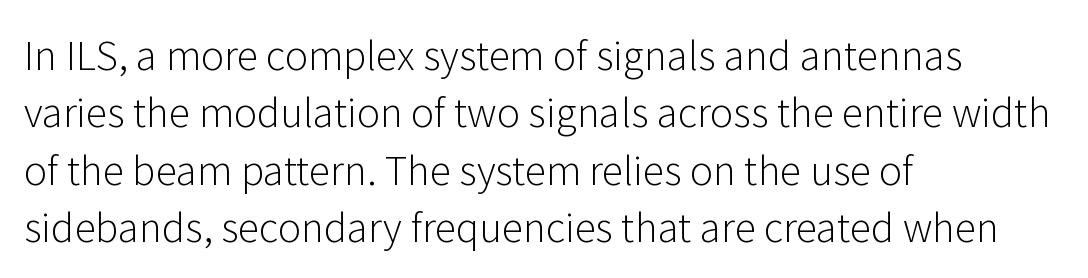
Q: Is the text bold? A: No.
Q: Is the text italic (slanted)? A: No, it is upright.
Q: Is the typeface a serif or a sans-serif typeface? A: Sans-serif.
Q: Is the text underlined? A: No.
Q: How is the paragraph aligned? A: Left-aligned.
Q: Is the spacing between letters normal or unusually wide? A: Normal.
Q: Is the spacing between lines tight, normal or loose? A: Normal.
Q: Width (condensed, normal, or wide)? A: Normal.
Q: Stroke contrast? A: Low.
Q: x-height? A: Medium.
Q: Monospaced? A: No.
